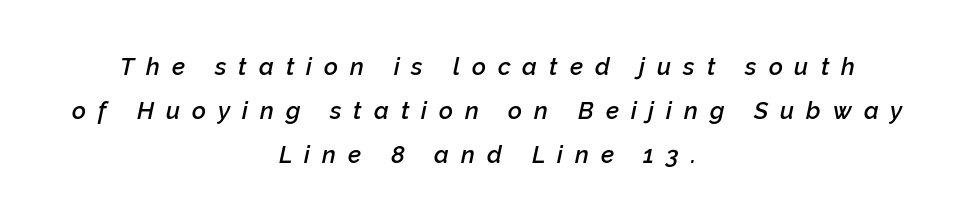
{"italic": "yes", "lean": "right", "slant_degrees": 12, "bold": "semi", "underline": "no", "align": "center", "line_spacing_ratio": 1.84, "letter_spacing": "wide", "letter_spacing_em": 0.5, "glyph_px": 24}
